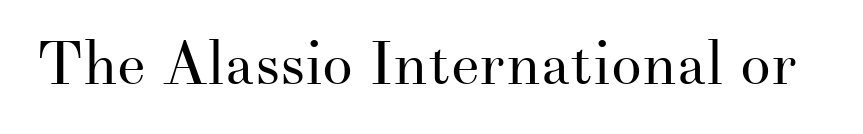
{"serif": "yes", "italic": "no", "bold": "no", "weight": "regular", "width": "normal", "stroke_contrast": "medium", "x_height": "small", "monospaced": "no", "underline": "no", "letter_spacing": "normal", "letter_spacing_em": 0.0, "glyph_px": 61}
